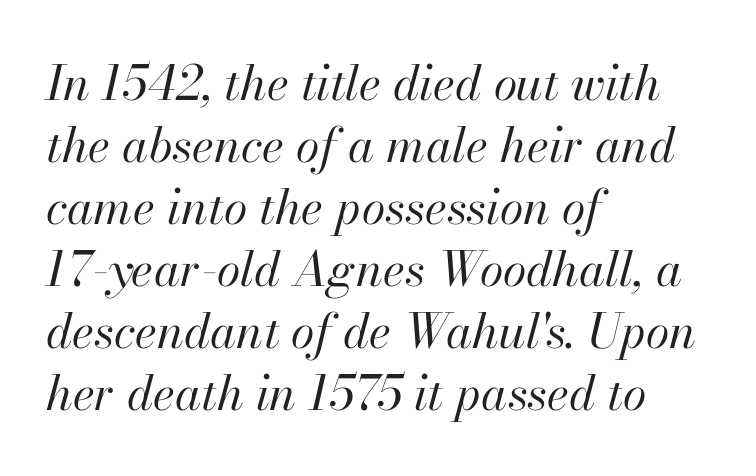
Q: Is the text bold? A: No.
Q: Is the text italic (slanted)? A: Yes, it leans right by about 13 degrees.
Q: Is the text underlined? A: No.
Q: How is the paragraph aligned? A: Left-aligned.
Q: Is the spacing between letters normal or unusually wide? A: Normal.
Q: Is the spacing between lines tight, normal or loose? A: Normal.
Q: Width (condensed, normal, or wide)? A: Normal.
Q: Stroke contrast? A: High.
Q: x-height? A: Small.
Q: Monospaced? A: No.
